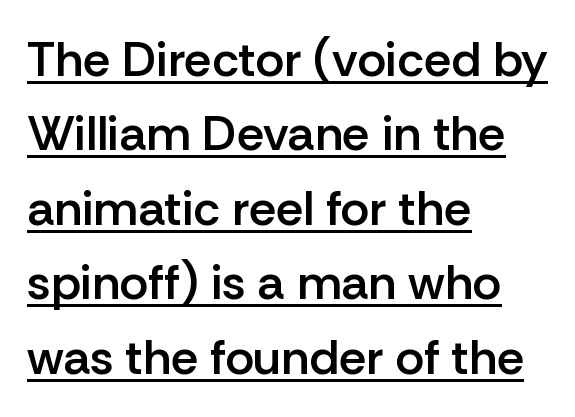
{"serif": "no", "italic": "no", "bold": "semi", "weight": "semibold", "width": "normal", "stroke_contrast": "low", "x_height": "medium", "monospaced": "no", "underline": "yes", "align": "left", "line_spacing": "normal", "line_spacing_ratio": 1.52, "letter_spacing": "normal", "letter_spacing_em": 0.0, "glyph_px": 49}
